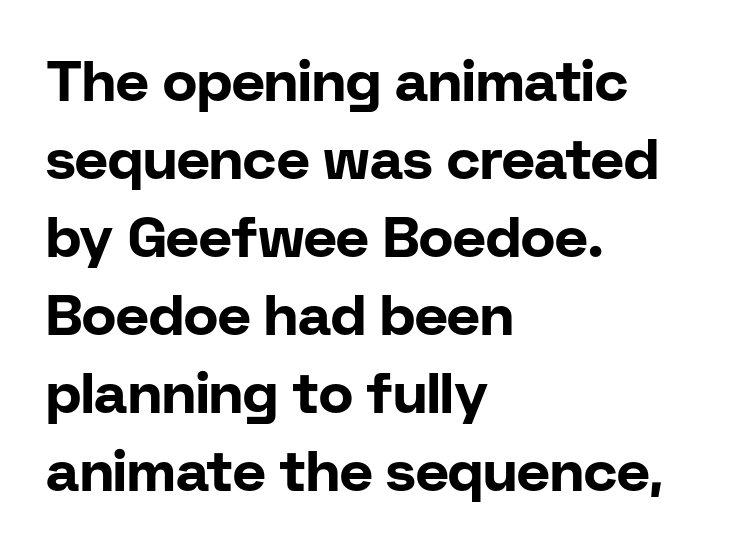
{"serif": "no", "italic": "no", "bold": "yes", "weight": "bold", "width": "normal", "stroke_contrast": "low", "x_height": "medium", "monospaced": "no", "underline": "no", "align": "left", "line_spacing": "normal", "line_spacing_ratio": 1.37, "letter_spacing": "normal", "letter_spacing_em": 0.0, "glyph_px": 57}
